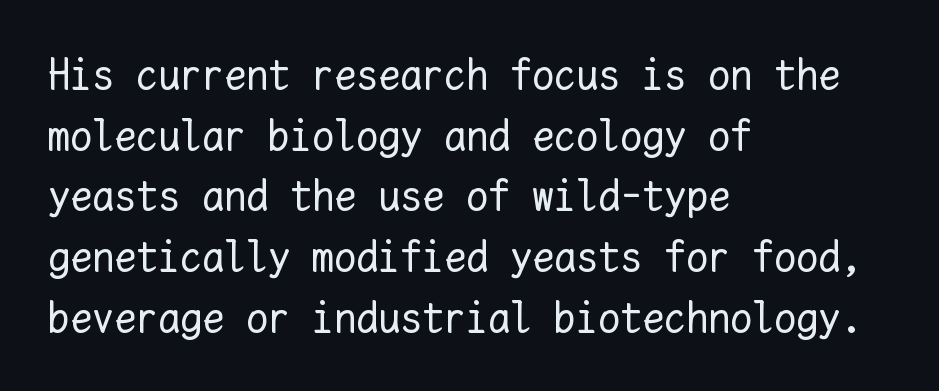
The typeface has the unassuming heft of standard copy or less. In CSS terms this would be text-align: left. Each row of text sits above clean, open space. The space between consecutive lines is moderate. Vertical strokes here are truly vertical. These lines keep a tight, regular rhythm from letter to letter.
